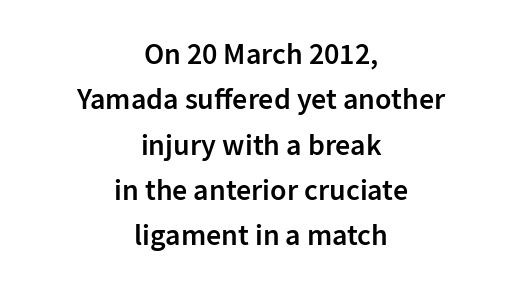
Plain, unruled lines of type. Weight check: semibold — heavier than regular, not quite bold. Where is the straight margin? There isn't one; the lines are centered. The text was rendered using a sans face with plain stroke endings. What's the leading like? Ordinary, nothing unusual.
